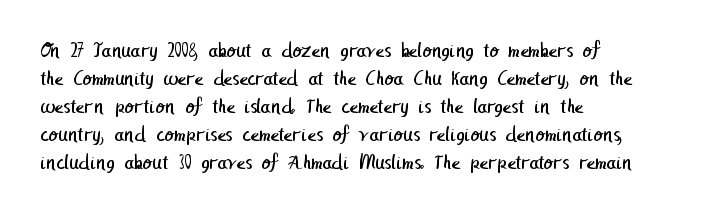
Q: Is the text bold? A: No.
Q: Is the text underlined? A: No.
Q: How is the paragraph aligned? A: Left-aligned.
Q: Is the spacing between letters normal or unusually wide? A: Normal.
Q: Is the spacing between lines tight, normal or loose? A: Normal.
